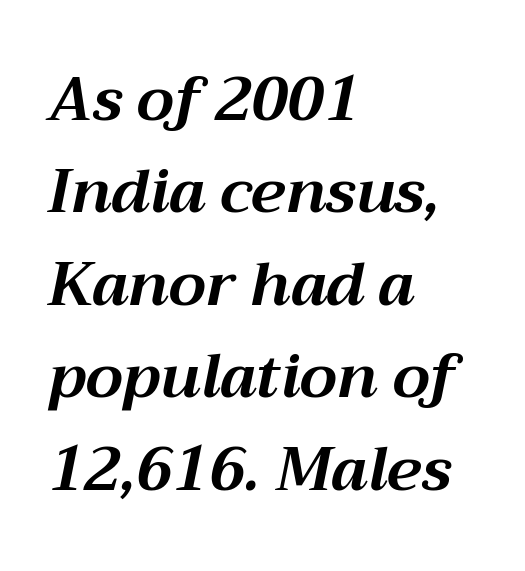
{"italic": "yes", "lean": "right", "slant_degrees": 12, "bold": "yes", "weight": "bold", "width": "normal", "stroke_contrast": "medium", "x_height": "medium", "monospaced": "no", "underline": "no", "align": "left", "line_spacing": "normal", "line_spacing_ratio": 1.54, "letter_spacing": "normal", "letter_spacing_em": 0.0, "glyph_px": 60}
